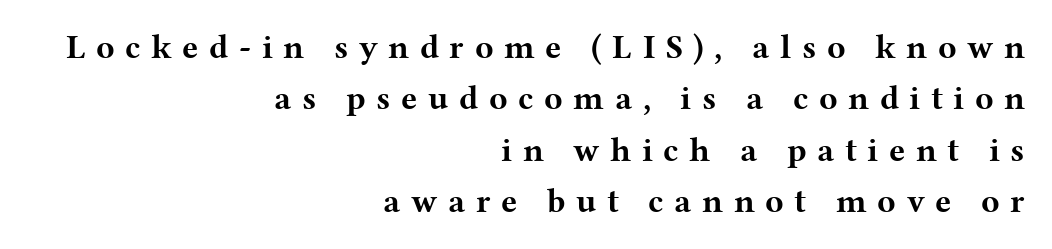
The image shows 34 px bold, wide serif type, upright; set right-aligned, normal line spacing (1.51x), unusually wide letter spacing (+0.31 em), not underlined; medium stroke contrast and a medium x-height.
